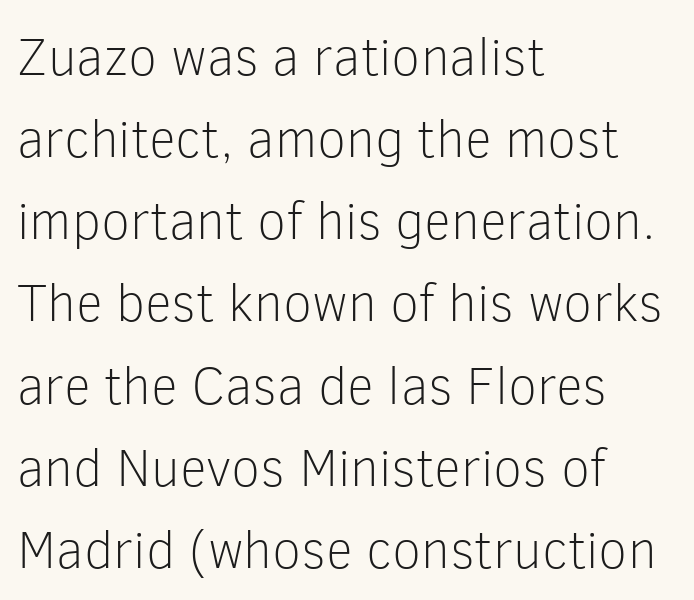
In terms of letterspacing, this is plain default setting. How would I describe the line gaps? Plain and ordinary. Posture: straight, roman, zero tilt. The area under the type is left untouched. Grotesque or geometric, the face here clearly has no serifs.
